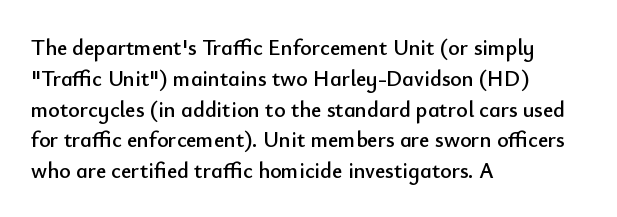
A classic flush-left, rag-right setting is used for this passage. Rendered with straight, roman letterforms. The rendering uses a moderate line-height, typical for paragraphs. In terms of letterspacing, this is plain default setting.
